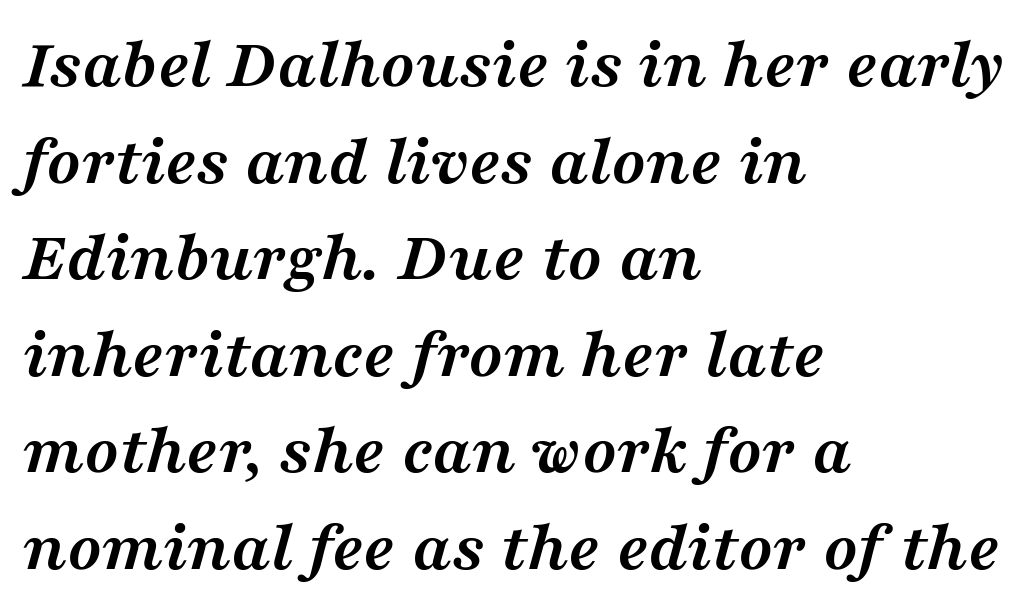
The image shows 71 px semibold, wide serif type, italic (leaning right); set left-aligned, normal line spacing (1.36x), normal letter spacing, not underlined; medium stroke contrast and a medium x-height.
